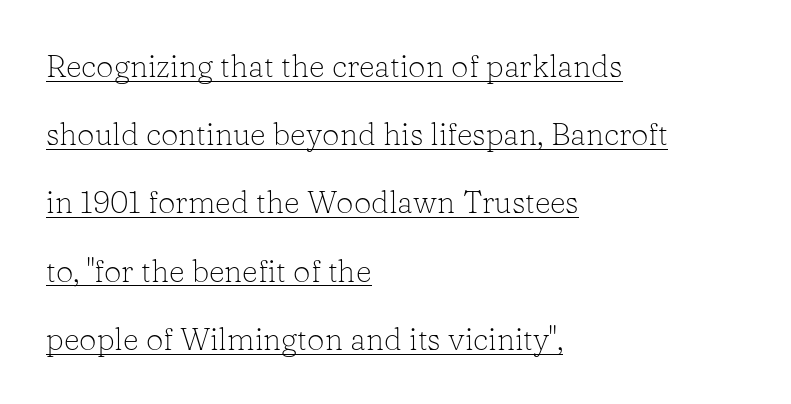
The image shows 31 px light serif type, upright; set left-aligned, loose line spacing (2.2x), normal letter spacing, underlined; low stroke contrast and a medium x-height.
